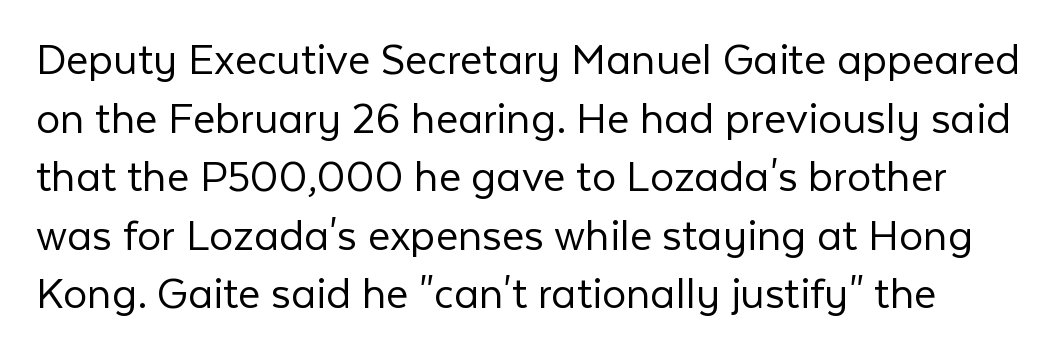
The specimen omits any rule beneath the text block's lines. Each stroke keeps to a modest, everyday thickness or less. A typesetter would label this face a sans. The letters stand upright; this is a roman face. The horizontal fit of the characters is conventional and even.
